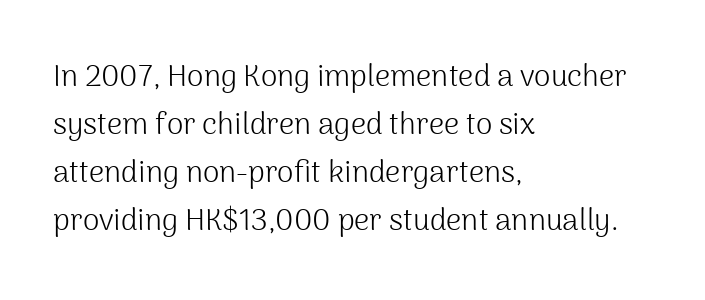
{"serif": "no", "italic": "no", "bold": "no", "weight": "light", "width": "normal", "stroke_contrast": "medium", "x_height": "medium", "monospaced": "no", "underline": "no", "align": "left", "line_spacing": "normal", "line_spacing_ratio": 1.6, "letter_spacing": "normal", "letter_spacing_em": 0.0, "glyph_px": 30}
